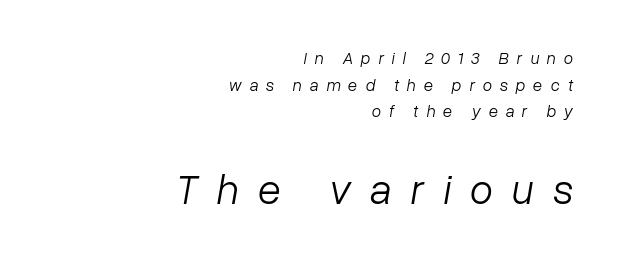
{"italic": "yes", "lean": "right", "slant_degrees": 10, "bold": "no", "weight": "light", "width": "normal", "stroke_contrast": "low", "x_height": "medium", "monospaced": "no", "underline": "no", "align": "right", "line_spacing": "normal", "line_spacing_ratio": 1.56, "letter_spacing": "wide", "letter_spacing_em": 0.46, "larger_block": "second", "size_ratio": 2.47, "glyph_px": 42}
